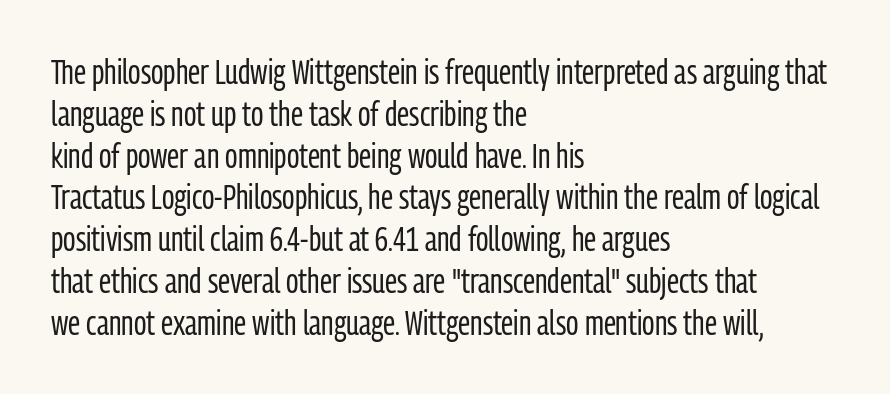
Here the designer chose a conventional face with non-uniform glyph widths. I'd call this a sans setting — the letters go barefoot. The letterforms sit at book weight or below. Caption: standard tracking, unaltered.
